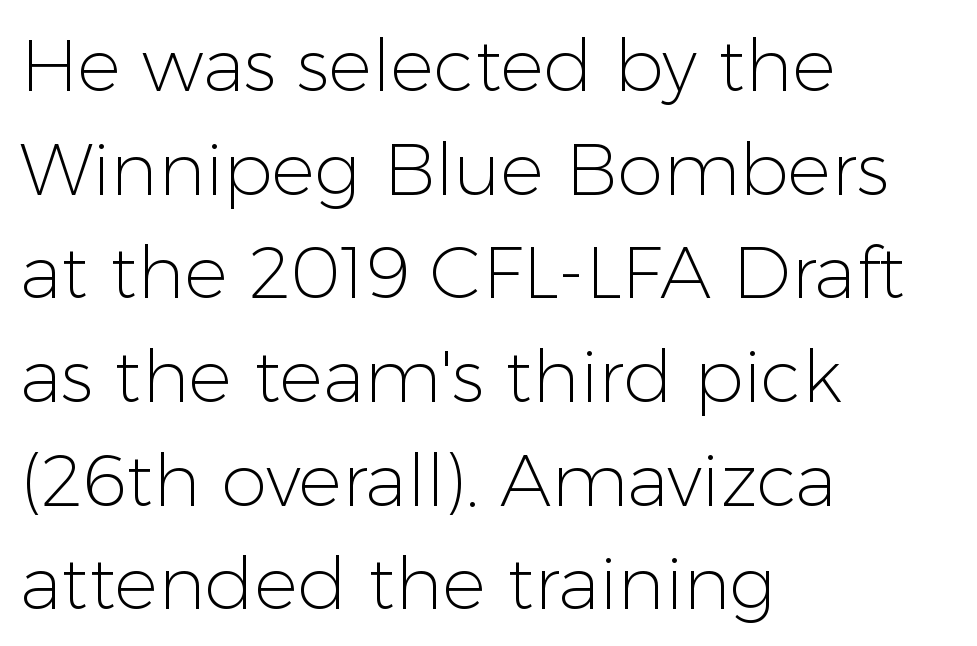
{"serif": "no", "italic": "no", "bold": "no", "weight": "light", "width": "normal", "stroke_contrast": "low", "x_height": "medium", "monospaced": "no", "underline": "no", "align": "left", "line_spacing": "normal", "line_spacing_ratio": 1.42, "letter_spacing": "normal", "letter_spacing_em": 0.0, "glyph_px": 73}
